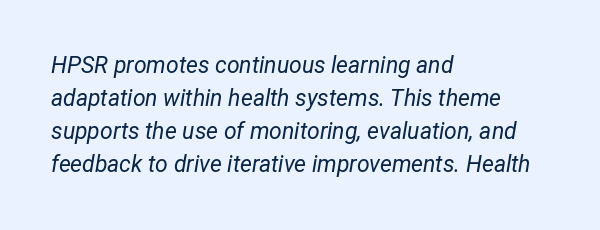
Q: Is the text bold? A: No.
Q: Is the text italic (slanted)? A: Yes, it leans right by about 12 degrees.
Q: Is the text underlined? A: No.
Q: How is the paragraph aligned? A: Left-aligned.
Q: Is the spacing between letters normal or unusually wide? A: Normal.
Q: Is the spacing between lines tight, normal or loose? A: Normal.
